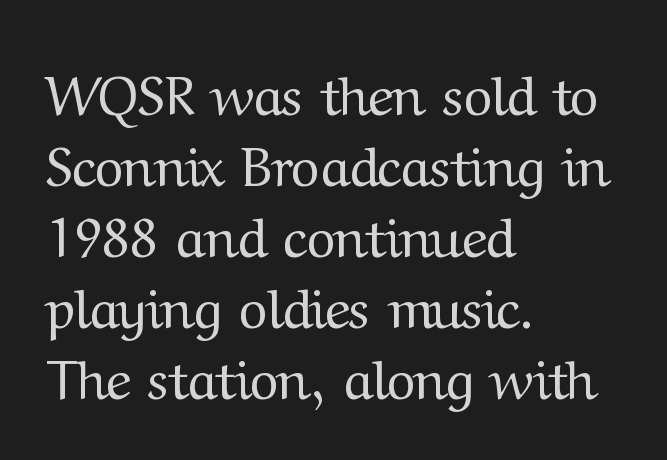
The image shows 55 px regular-weight serif type, upright; set left-aligned, normal line spacing (1.29x), normal letter spacing, not underlined; medium stroke contrast and a medium x-height.
